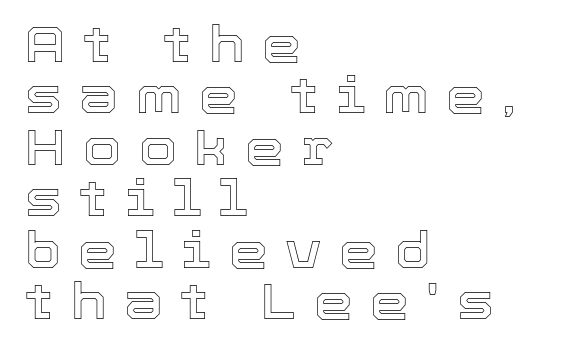
The image shows 49 px text type, upright; set left-aligned, tight line spacing (1.05x), unusually wide letter spacing (+0.36 em), not underlined; a medium x-height.
